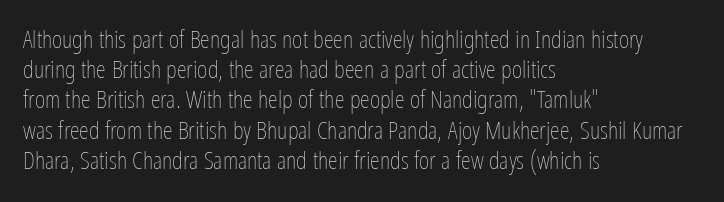
Q: Is the text bold? A: No.
Q: Is the text italic (slanted)? A: No, it is upright.
Q: Is the text underlined? A: No.
Q: How is the paragraph aligned? A: Left-aligned.
Q: Is the spacing between letters normal or unusually wide? A: Normal.
